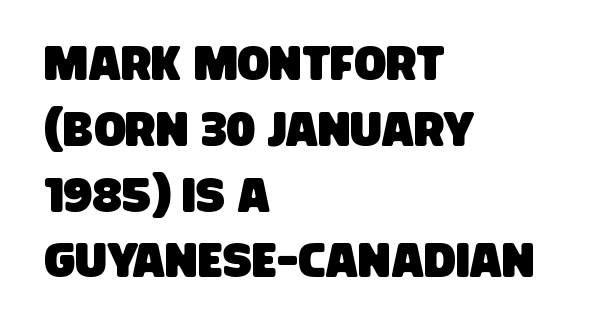
{"serif": "no", "width": "condensed", "stroke_contrast": "low", "x_height": "large", "monospaced": "no", "underline": "no", "align": "left", "line_spacing": "normal", "line_spacing_ratio": 1.4, "letter_spacing": "normal", "letter_spacing_em": 0.0, "glyph_px": 47}
